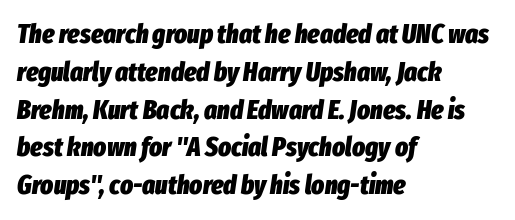
The image shows 27 px bold type, italic (leaning right); set left-aligned, normal line spacing (1.4x), normal letter spacing, not underlined.
